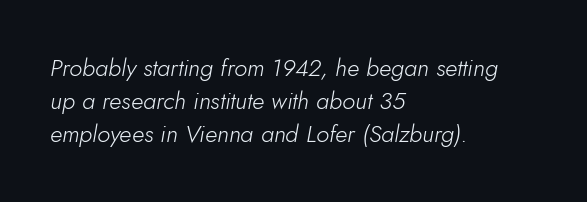
The image shows 24 px text type, italic (leaning right); set left-aligned, normal line spacing (1.38x), normal letter spacing, not underlined.
